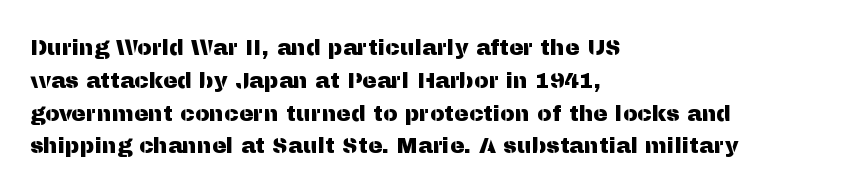
{"italic": "no", "underline": "no", "align": "left", "line_spacing": "normal", "line_spacing_ratio": 1.49, "letter_spacing": "normal", "letter_spacing_em": 0.0, "glyph_px": 22}
